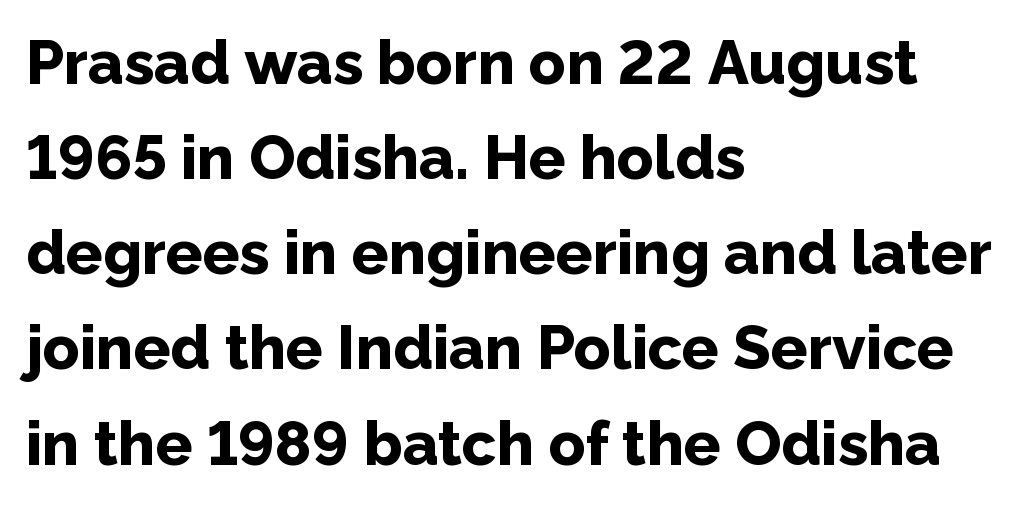
{"serif": "no", "italic": "no", "bold": "yes", "weight": "bold", "width": "normal", "stroke_contrast": "low", "x_height": "medium", "monospaced": "no", "underline": "no", "align": "left", "line_spacing": "normal", "line_spacing_ratio": 1.56, "letter_spacing": "normal", "letter_spacing_em": 0.0, "glyph_px": 61}
